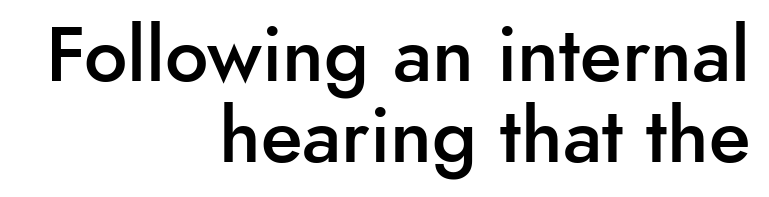
Q: Is the text bold? A: Semi-bold.
Q: Is the text italic (slanted)? A: No, it is upright.
Q: Is the typeface a serif or a sans-serif typeface? A: Sans-serif.
Q: Is the text underlined? A: No.
Q: How is the paragraph aligned? A: Right-aligned.
Q: Is the spacing between letters normal or unusually wide? A: Normal.
Q: Is the spacing between lines tight, normal or loose? A: Tight.
Q: Width (condensed, normal, or wide)? A: Normal.
Q: Stroke contrast? A: Low.
Q: x-height? A: Small.
Q: Monospaced? A: No.
